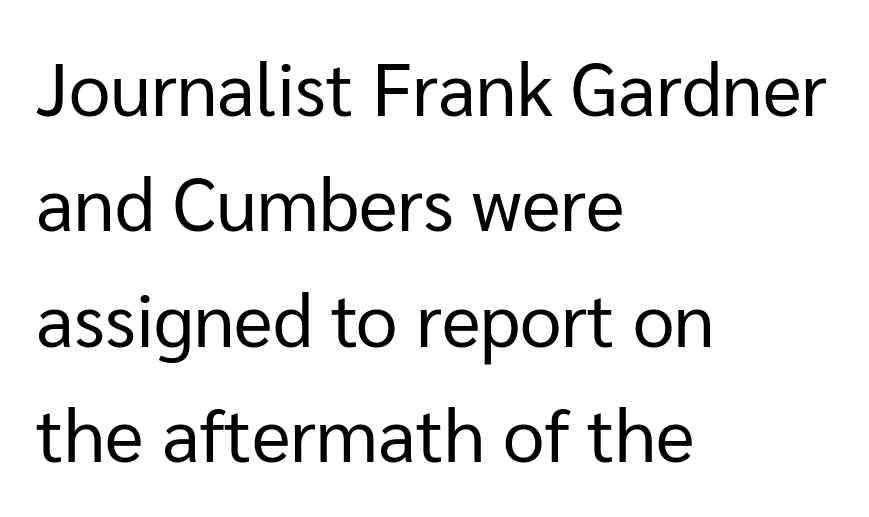
The image shows 74 px regular-weight sans-serif type, upright; set left-aligned, normal line spacing (1.56x), normal letter spacing, not underlined; low stroke contrast and a medium x-height.
